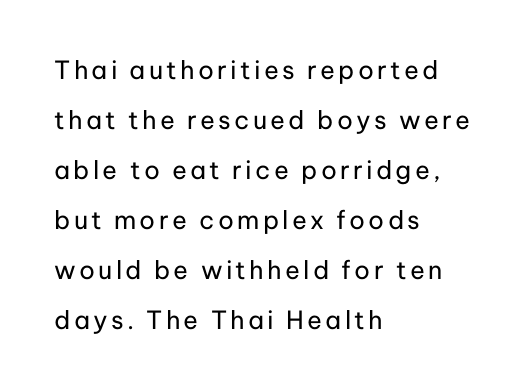
{"italic": "no", "bold": "no", "underline": "no", "align": "left", "line_spacing": "loose", "line_spacing_ratio": 2.0, "glyph_px": 25}
